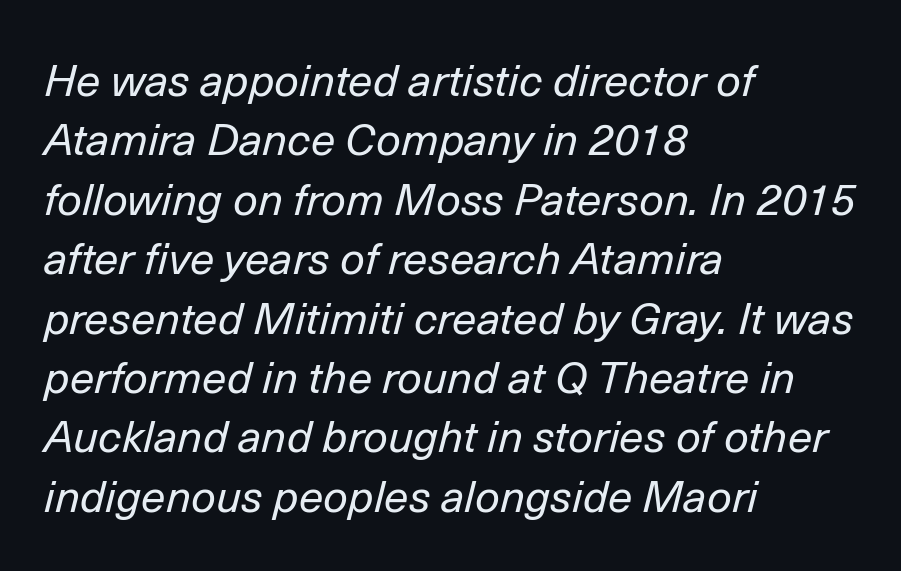
Nobody touched the tracking dial on this one. A typesetter would call this leading conventional body-copy spacing. These lines are rendered in a variable-pitch font. The area under the type is left untouched. The face used here has a pronounced slope to its letters. The text block is weighted toward the left margin, trailing off unevenly rightward.
